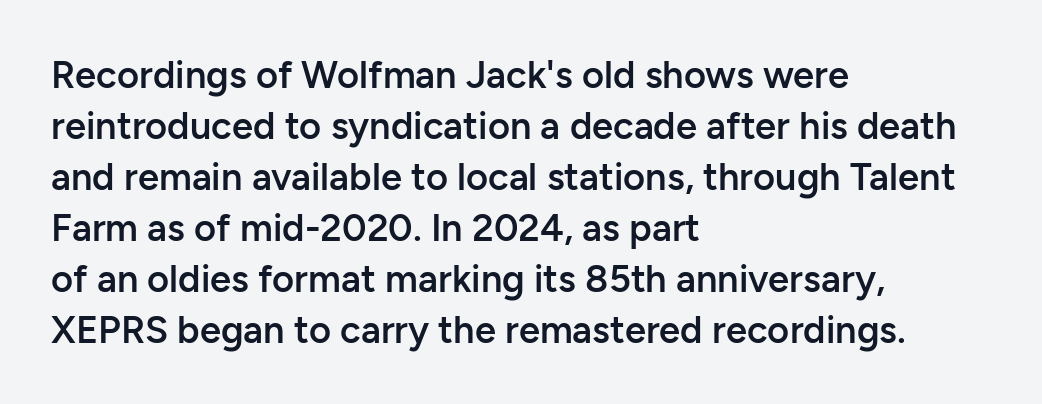
Q: Is the text bold? A: Semi-bold.
Q: Is the text italic (slanted)? A: No, it is upright.
Q: Is the typeface a serif or a sans-serif typeface? A: Sans-serif.
Q: Is the text underlined? A: No.
Q: How is the paragraph aligned? A: Left-aligned.
Q: Is the spacing between letters normal or unusually wide? A: Normal.
Q: Is the spacing between lines tight, normal or loose? A: Normal.
Q: Width (condensed, normal, or wide)? A: Normal.
Q: Stroke contrast? A: Low.
Q: x-height? A: Medium.
Q: Monospaced? A: No.
